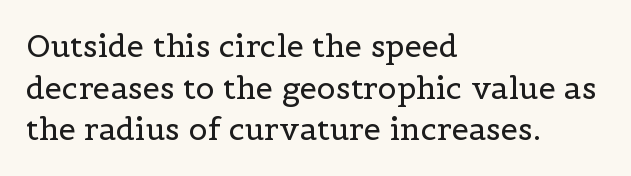
{"serif": "yes", "italic": "no", "bold": "no", "weight": "regular", "width": "normal", "x_height": "medium", "monospaced": "no", "underline": "no", "align": "left", "line_spacing": "normal", "line_spacing_ratio": 1.34, "letter_spacing": "normal", "letter_spacing_em": 0.0, "glyph_px": 31}
